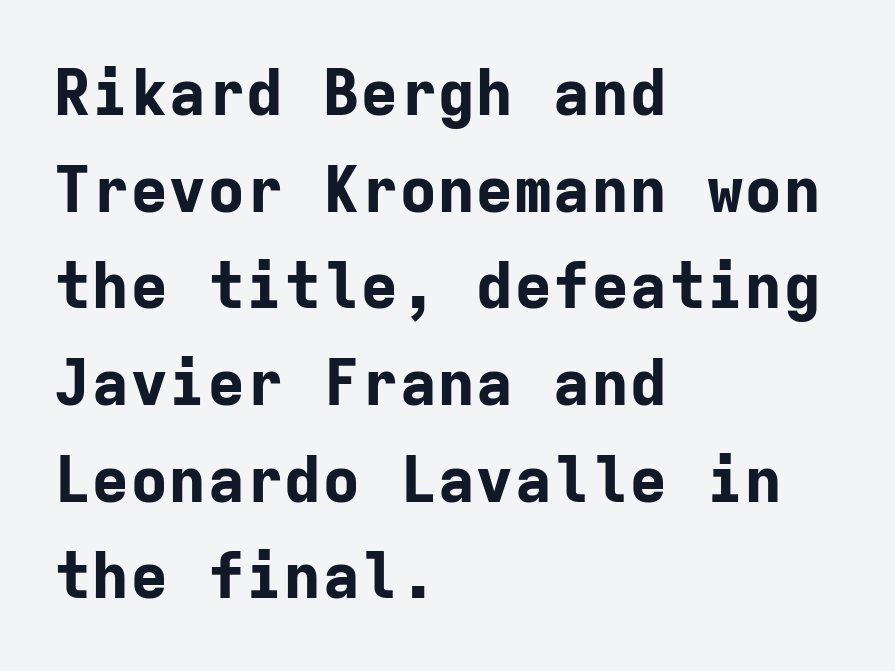
Q: Is the text bold? A: Yes.
Q: Is the text italic (slanted)? A: No, it is upright.
Q: Is the typeface a serif or a sans-serif typeface? A: Sans-serif.
Q: Is the text underlined? A: No.
Q: How is the paragraph aligned? A: Left-aligned.
Q: Is the spacing between letters normal or unusually wide? A: Normal.
Q: Is the spacing between lines tight, normal or loose? A: Normal.
Q: Width (condensed, normal, or wide)? A: Normal.
Q: Stroke contrast? A: Low.
Q: x-height? A: Medium.
Q: Monospaced? A: Yes.
